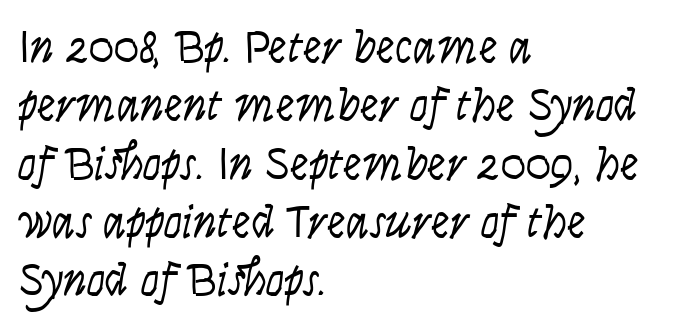
{"serif": "no", "bold": "no", "weight": "light", "width": "condensed", "stroke_contrast": "low", "x_height": "large", "monospaced": "no", "underline": "no", "align": "left", "line_spacing_ratio": 1.24, "letter_spacing": "normal", "letter_spacing_em": 0.0, "glyph_px": 47}
